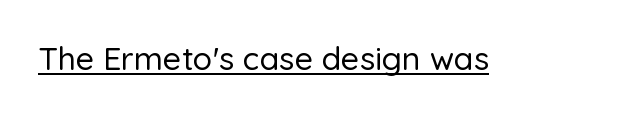
The image shows 32 px sans-serif type, upright; set normal letter spacing, underlined; low stroke contrast and a medium x-height.
